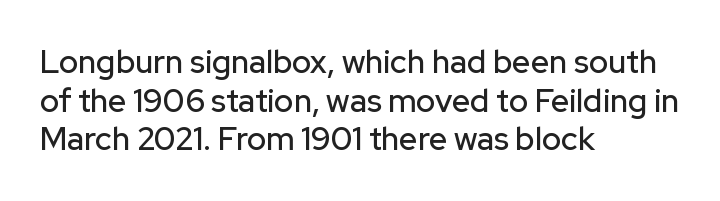
The image shows 32 px sans-serif type, upright; set left-aligned, line spacing 1.21x, normal letter spacing, not underlined; low stroke contrast and a medium x-height.
